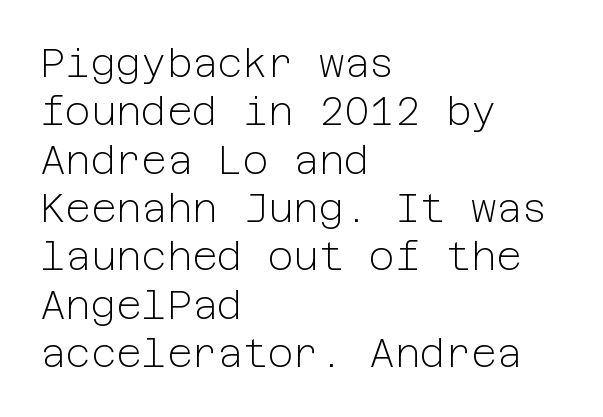
Look at the tracking — it's just the regular setting, nothing added. The passage shown is not underscored anywhere. No chunkiness to these letters — they're not bold. Do the letters lean? They stand straight. A sans-serif font was chosen for this passage. Where is the straight margin? On the left.
